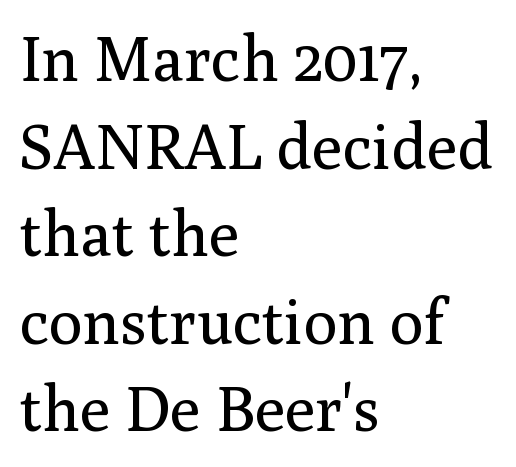
Do the letters lean? They stand straight. Compared with typical paragraphs, the rows here are spaced about the same. Underline: absent. Left-aligned paragraph, ragged on the right.
